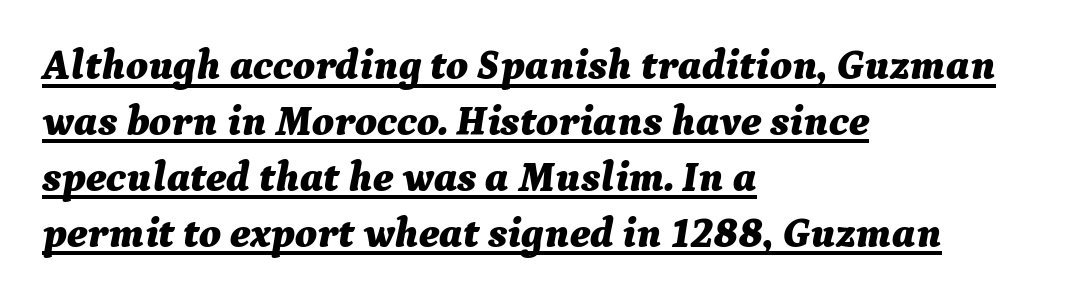
The image shows 42 px bold type, italic (leaning right); set left-aligned, normal line spacing (1.33x), normal letter spacing, underlined; medium stroke contrast and a medium x-height.
